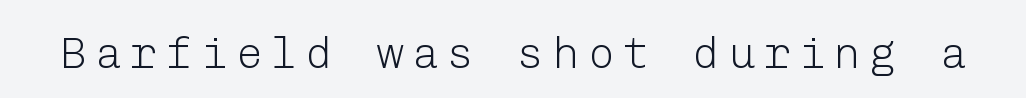
The image shows 44 px light sans-serif type, upright; set unusually wide letter spacing (+0.2 em), not underlined; low stroke contrast and a medium x-height.
